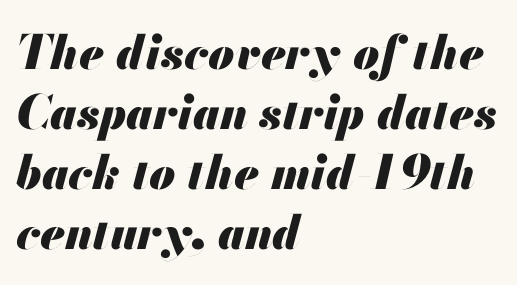
{"italic": "yes", "lean": "right", "slant_degrees": 13, "bold": "yes", "weight": "heavy", "width": "normal", "stroke_contrast": "medium", "x_height": "small", "monospaced": "no", "underline": "no", "align": "left", "line_spacing": "normal", "line_spacing_ratio": 1.28, "letter_spacing": "normal", "letter_spacing_em": 0.0, "glyph_px": 47}
